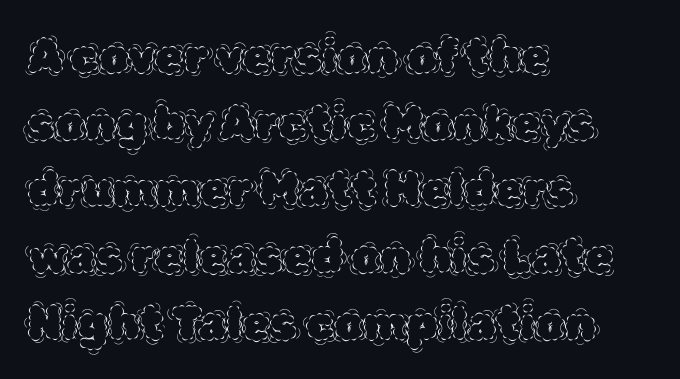
{"italic": "no", "bold": "no", "weight": "thin", "width": "normal", "x_height": "large", "monospaced": "no", "underline": "no", "align": "left", "line_spacing": "normal", "line_spacing_ratio": 1.45, "letter_spacing": "normal", "letter_spacing_em": 0.0, "glyph_px": 46}
